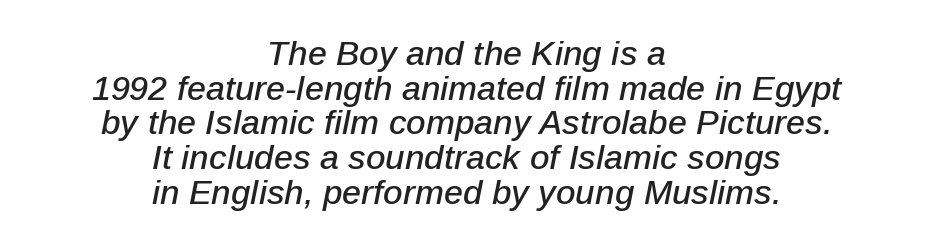
{"italic": "yes", "lean": "right", "slant_degrees": 12, "width": "normal", "stroke_contrast": "low", "x_height": "medium", "monospaced": "no", "underline": "no", "align": "center", "line_spacing": "tight", "line_spacing_ratio": 1.02, "letter_spacing": "normal", "letter_spacing_em": 0.0, "glyph_px": 34}
